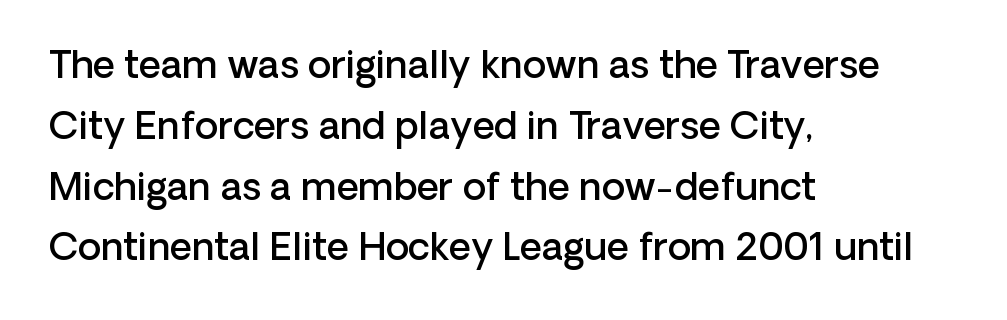
Q: Is the text bold? A: Semi-bold.
Q: Is the text italic (slanted)? A: No, it is upright.
Q: Is the typeface a serif or a sans-serif typeface? A: Sans-serif.
Q: Is the text underlined? A: No.
Q: How is the paragraph aligned? A: Left-aligned.
Q: Is the spacing between letters normal or unusually wide? A: Normal.
Q: Is the spacing between lines tight, normal or loose? A: Normal.
Q: Width (condensed, normal, or wide)? A: Normal.
Q: Stroke contrast? A: Low.
Q: x-height? A: Medium.
Q: Monospaced? A: No.
